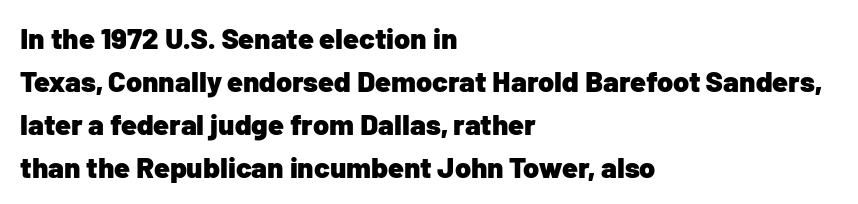
The image shows 29 px heavy sans-serif type, upright; set left-aligned, normal line spacing (1.48x), normal letter spacing, not underlined; low stroke contrast and a medium x-height.
